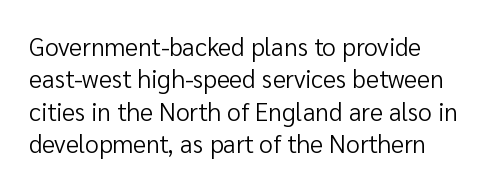
Q: Is the text bold? A: No.
Q: Is the text italic (slanted)? A: No, it is upright.
Q: Is the text underlined? A: No.
Q: How is the paragraph aligned? A: Left-aligned.
Q: Is the spacing between letters normal or unusually wide? A: Normal.
Q: Is the spacing between lines tight, normal or loose? A: Normal.
